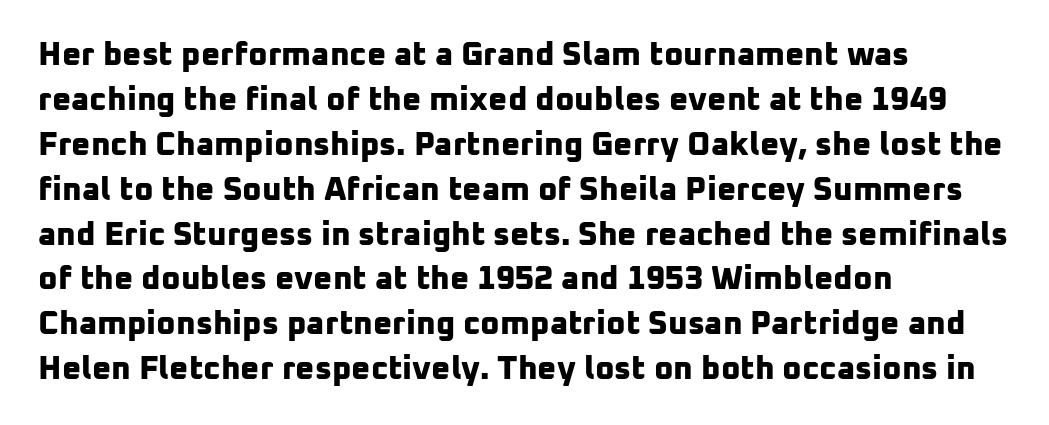
The image shows 33 px bold sans-serif type; set left-aligned, normal line spacing (1.36x), normal letter spacing, not underlined; low stroke contrast and a medium x-height.
